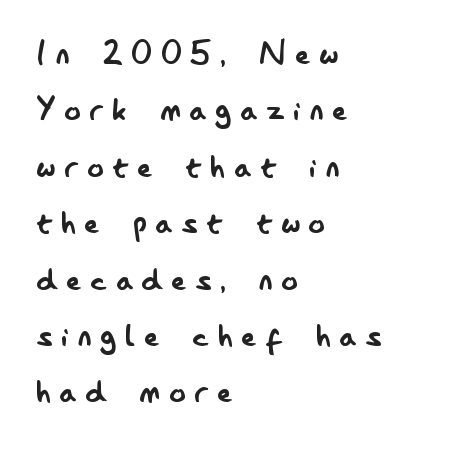
The image shows 40 px regular-weight, condensed sans-serif type, upright; set left-aligned, normal line spacing (1.41x), unusually wide letter spacing (+0.23 em), not underlined; low stroke contrast and a small x-height.
